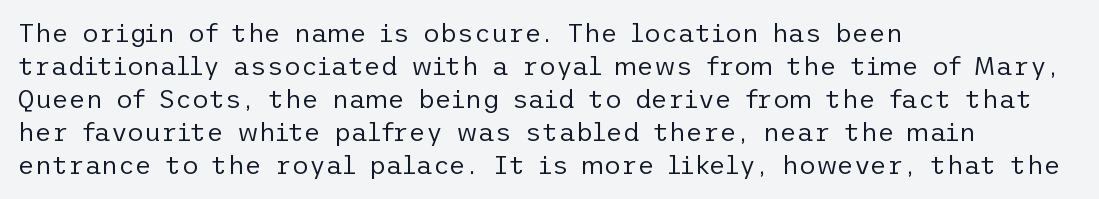
{"italic": "no", "bold": "no", "underline": "no", "align": "left", "line_spacing": "normal", "line_spacing_ratio": 1.27, "letter_spacing": "normal", "letter_spacing_em": 0.0, "glyph_px": 26}
